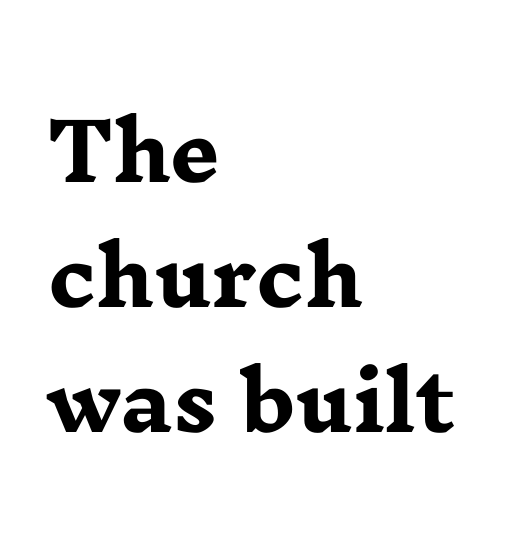
The image shows 79 px heavy, wide serif type, upright; set left-aligned, normal line spacing (1.58x), normal letter spacing, not underlined; low stroke contrast and a medium x-height.
